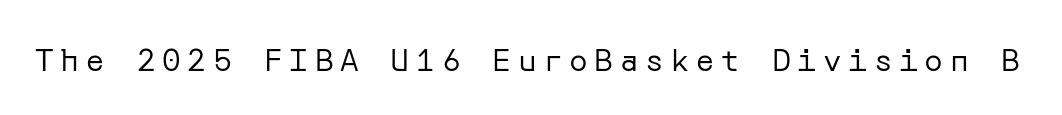
{"serif": "no", "italic": "no", "bold": "no", "weight": "regular", "width": "normal", "stroke_contrast": "low", "x_height": "medium", "underline": "no", "letter_spacing": "wide", "letter_spacing_em": 0.22, "glyph_px": 31}
